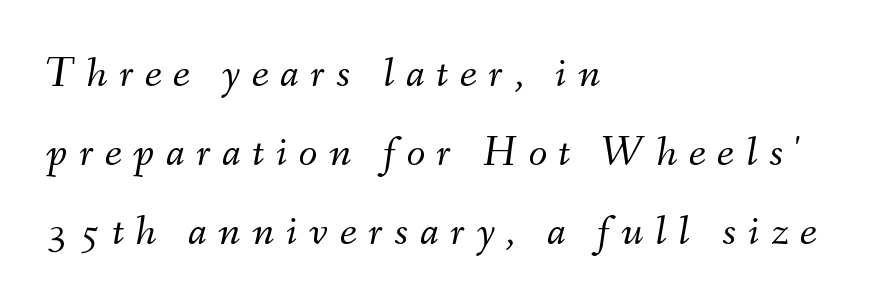
No word sits above an underline. The face looks like a standard text weight, possibly lighter. In terms of posture, this sample is oblique. Where is the straight margin? On the left.
